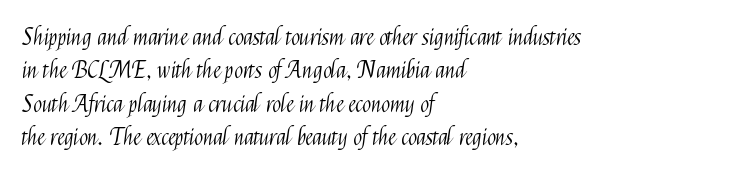
The image shows 23 px text type; set left-aligned, normal line spacing (1.45x), normal letter spacing, not underlined.
